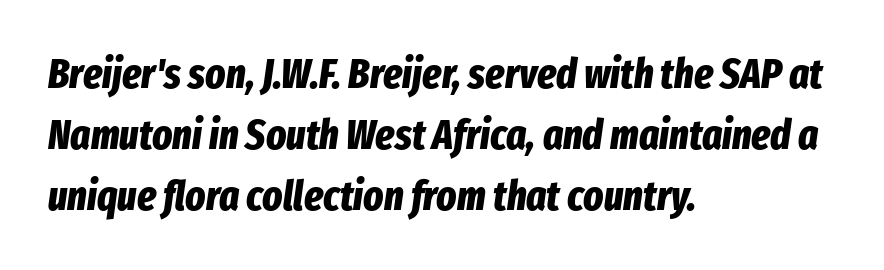
Q: Is the text bold? A: Yes.
Q: Is the text italic (slanted)? A: Yes, it leans right by about 8 degrees.
Q: Is the text underlined? A: No.
Q: How is the paragraph aligned? A: Left-aligned.
Q: Is the spacing between letters normal or unusually wide? A: Normal.
Q: Is the spacing between lines tight, normal or loose? A: Normal.
Q: Width (condensed, normal, or wide)? A: Condensed.
Q: Stroke contrast? A: Low.
Q: x-height? A: Medium.
Q: Monospaced? A: No.
